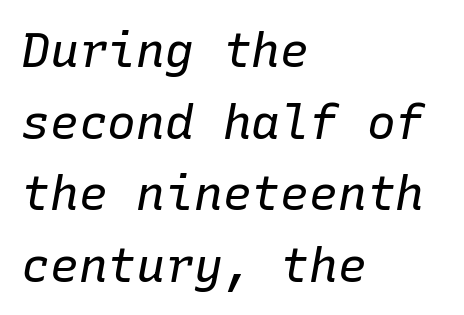
The lines are quadded left. Any mark beneath the type? The region is blank. The axis of the letterforms is tilted away from vertical. Successive baselines arrive at the customary interval. A typesetter would call this zero additional tracking.
